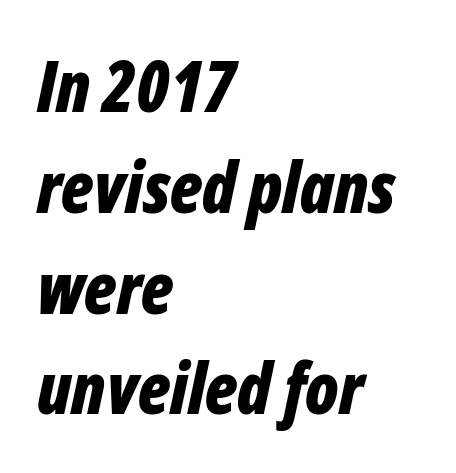
{"italic": "yes", "lean": "right", "slant_degrees": 12, "bold": "yes", "weight": "bold", "width": "condensed", "stroke_contrast": "low", "x_height": "medium", "monospaced": "no", "underline": "no", "align": "left", "line_spacing": "normal", "line_spacing_ratio": 1.44, "letter_spacing": "normal", "letter_spacing_em": 0.0, "glyph_px": 70}
